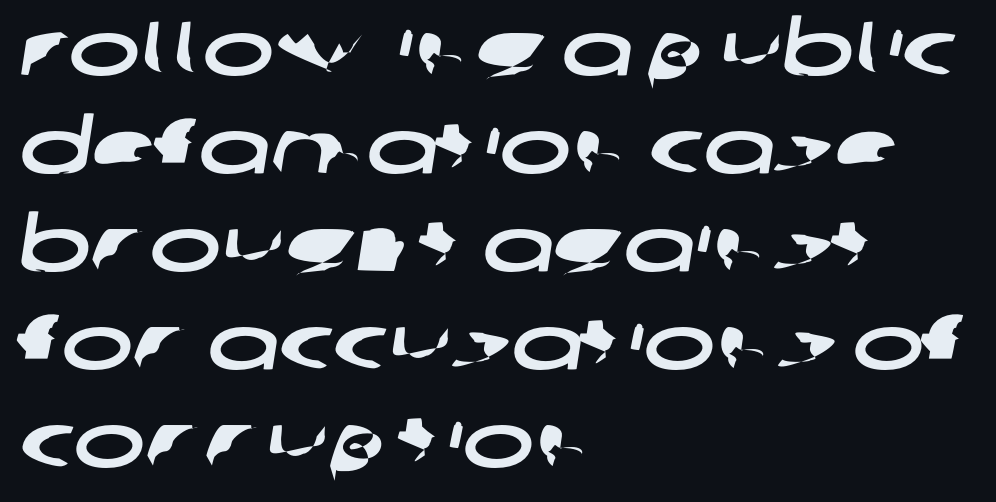
Varying glyph widths throughout — classic text-font behaviour. The zone under the glyphs is completely vacant. The type family on display is of the sans-serif kind. Regular leading. The compositor pushed each line to the left boundary. The gaps between neighbouring characters are ordinary and unremarkable.
